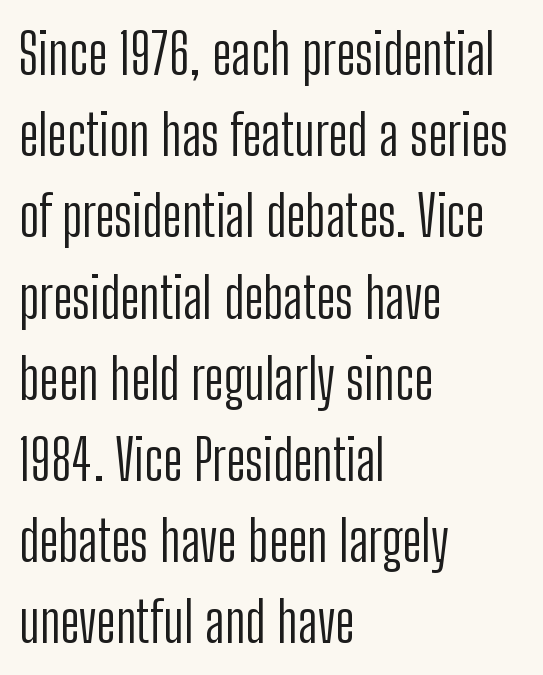
{"serif": "no", "italic": "no", "bold": "no", "weight": "light", "width": "condensed", "stroke_contrast": "low", "x_height": "medium", "monospaced": "no", "underline": "no", "align": "left", "line_spacing": "normal", "line_spacing_ratio": 1.45, "letter_spacing": "normal", "letter_spacing_em": 0.0, "glyph_px": 56}
